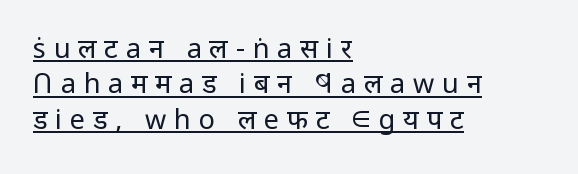
The image shows 27 px text type, upright; set left-aligned, normal line spacing (1.31x), unusually wide letter spacing (+0.29 em), underlined.
